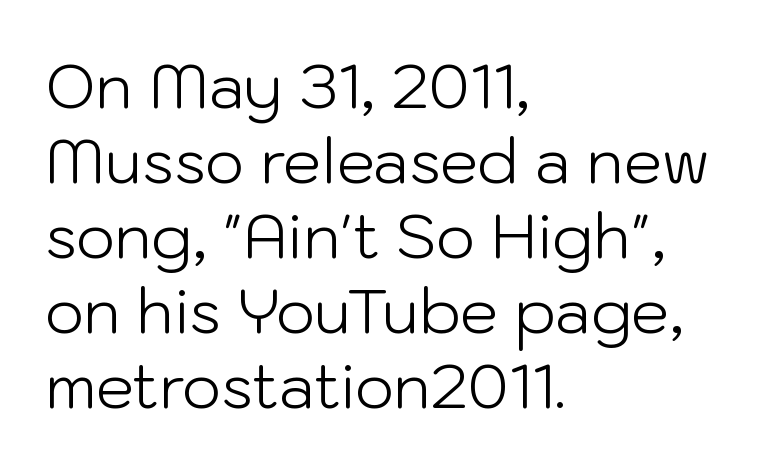
Q: Is the text bold? A: No.
Q: Is the text italic (slanted)? A: No, it is upright.
Q: Is the typeface a serif or a sans-serif typeface? A: Sans-serif.
Q: Is the text underlined? A: No.
Q: How is the paragraph aligned? A: Left-aligned.
Q: Is the spacing between letters normal or unusually wide? A: Normal.
Q: Width (condensed, normal, or wide)? A: Normal.
Q: Stroke contrast? A: Low.
Q: x-height? A: Medium.
Q: Monospaced? A: No.
